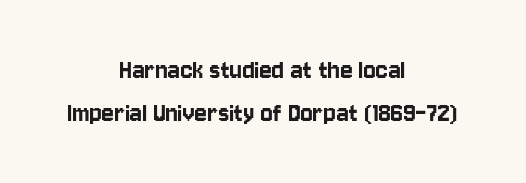
The image shows 29 px condensed sans-serif type, upright; set centered, normal line spacing (1.48x), normal letter spacing, not underlined; low stroke contrast and a large x-height.
